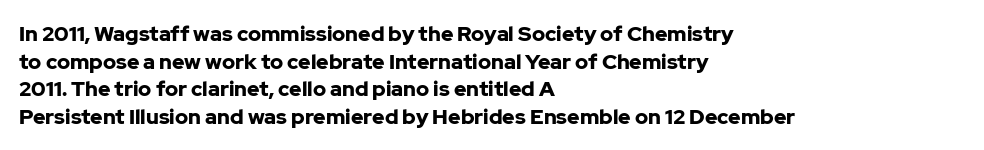
{"italic": "no", "bold": "yes", "underline": "no", "align": "left", "line_spacing": "normal", "line_spacing_ratio": 1.31, "letter_spacing": "normal", "letter_spacing_em": 0.0, "glyph_px": 21}
